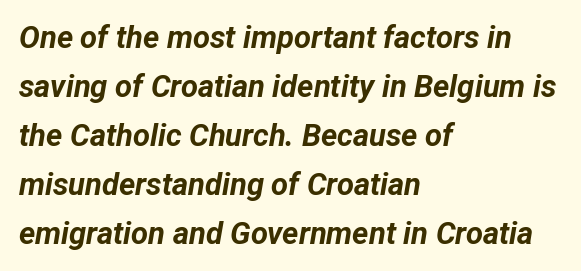
The image shows 31 px bold type, italic (leaning right); set left-aligned, normal line spacing (1.58x), normal letter spacing, not underlined; low stroke contrast and a medium x-height.
